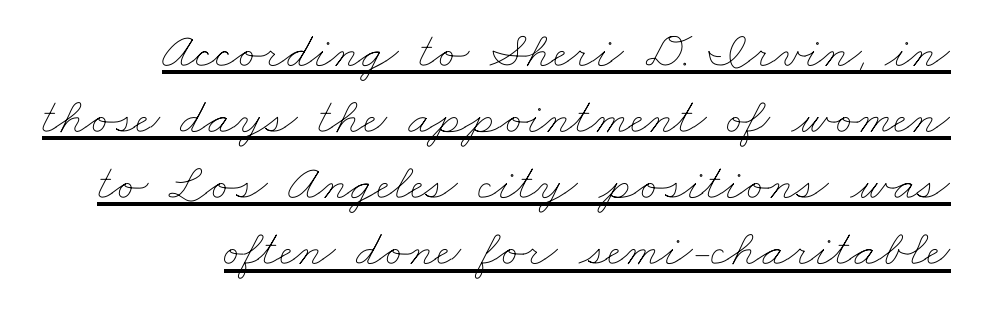
The image shows 52 px thin, wide type; set normal line spacing (1.27x), normal letter spacing, underlined; low stroke contrast and a small x-height.
